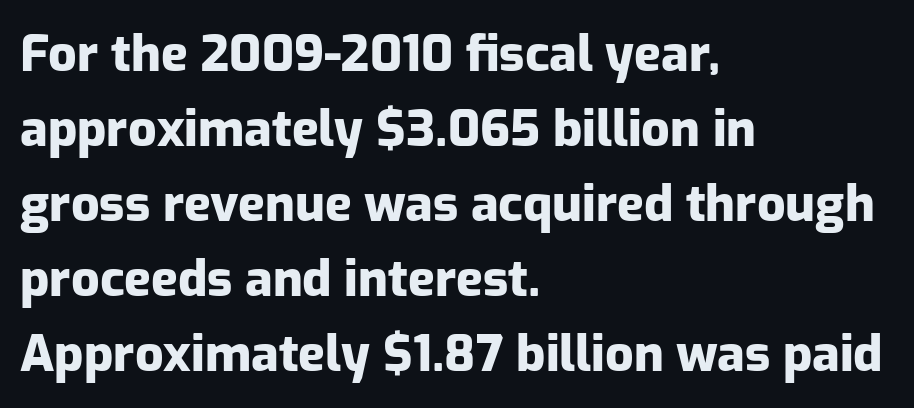
The image shows 50 px heavy sans-serif type, upright; set left-aligned, normal line spacing (1.5x), normal letter spacing, not underlined; low stroke contrast and a medium x-height.
